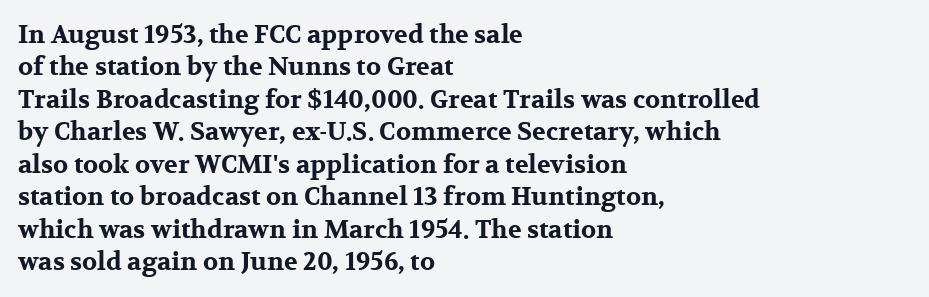
Q: Is the text bold? A: Yes.
Q: Is the text italic (slanted)? A: No, it is upright.
Q: Is the text underlined? A: No.
Q: How is the paragraph aligned? A: Left-aligned.
Q: Is the spacing between letters normal or unusually wide? A: Normal.
Q: Is the spacing between lines tight, normal or loose? A: Normal.
